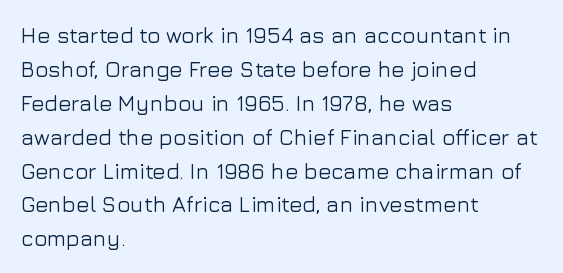
The image shows 22 px text type, upright; set left-aligned, normal line spacing (1.54x), normal letter spacing, not underlined.
